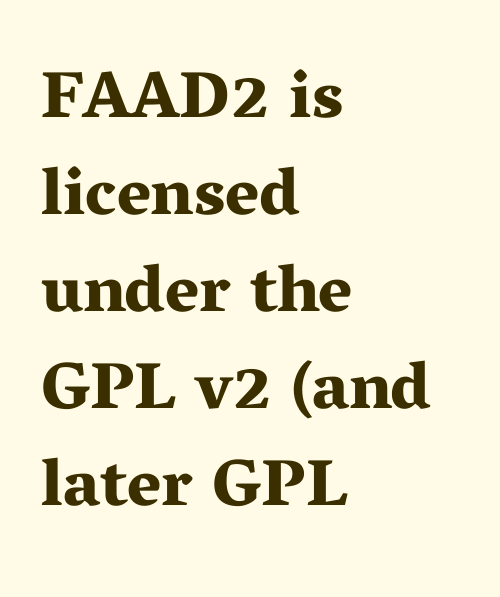
The image shows 66 px bold, wide serif type, upright; set left-aligned, normal line spacing (1.47x), normal letter spacing, not underlined; medium stroke contrast and a medium x-height.
